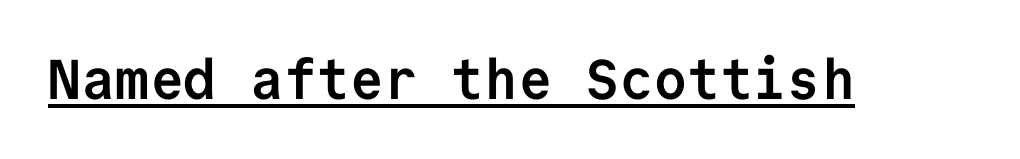
The image shows 56 px semibold sans-serif type, upright, monospaced; set normal letter spacing, underlined; low stroke contrast and a medium x-height.
